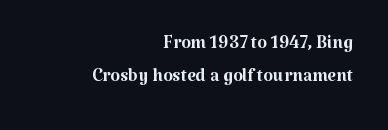
The image shows 25 px text type, upright; set right-aligned, normal line spacing (1.34x), normal letter spacing, not underlined.
